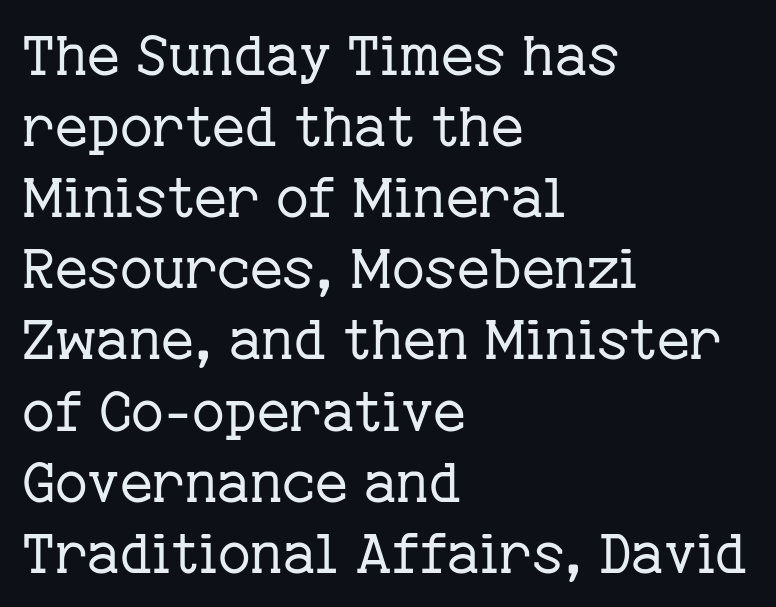
The image shows 56 px regular-weight serif type, upright; set left-aligned, normal line spacing (1.27x), normal letter spacing, not underlined; low stroke contrast and a medium x-height.
